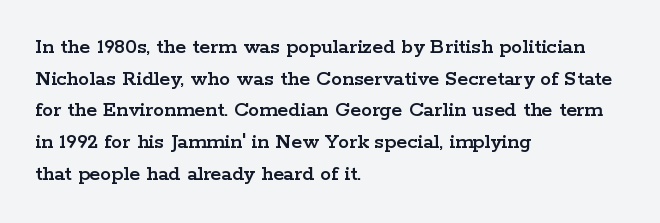
Q: Is the text italic (slanted)? A: No, it is upright.
Q: Is the text underlined? A: No.
Q: How is the paragraph aligned? A: Left-aligned.
Q: Is the spacing between letters normal or unusually wide? A: Normal.
Q: Is the spacing between lines tight, normal or loose? A: Normal.
